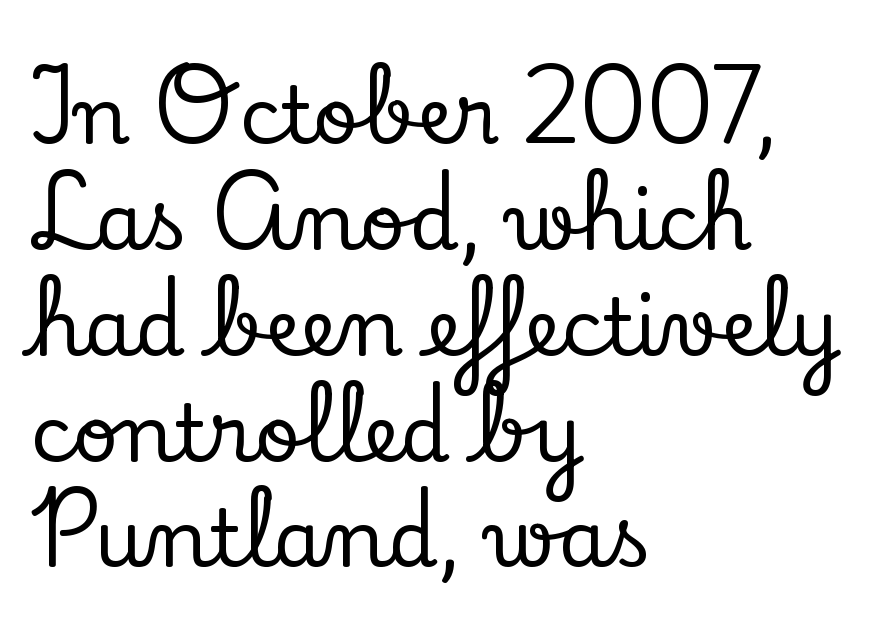
Classification — serif. A classic flush-left, rag-right setting is used for this passage. Rule under the text: the space is simply empty. How would I describe the line gaps? Plain and ordinary. The rendering keeps characters at their native spacing.
